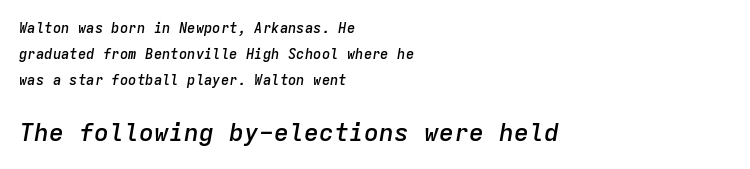
The image shows 25 px text type, italic (leaning right); set left-aligned, line spacing 1.84x, normal letter spacing, not underlined; the second (bottom) block is 1.79x larger.
